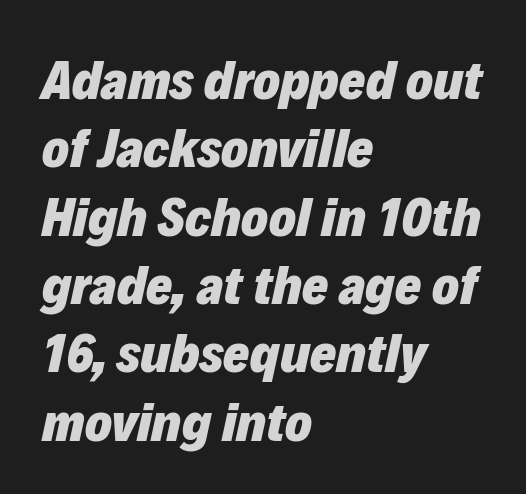
The image shows 56 px heavy type, italic (leaning right); set left-aligned, line spacing 1.22x, normal letter spacing, not underlined; low stroke contrast and a medium x-height.
